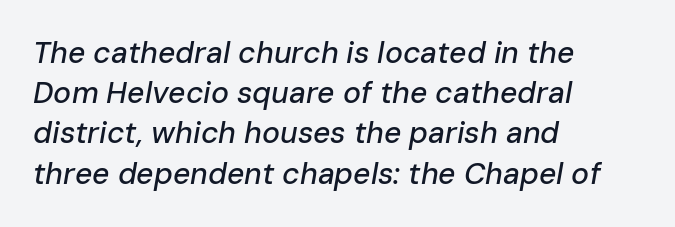
Q: Is the text italic (slanted)? A: Yes, it leans right by about 10 degrees.
Q: Is the text underlined? A: No.
Q: How is the paragraph aligned? A: Left-aligned.
Q: Is the spacing between letters normal or unusually wide? A: Normal.
Q: Is the spacing between lines tight, normal or loose? A: Normal.
Q: Width (condensed, normal, or wide)? A: Normal.
Q: Stroke contrast? A: Low.
Q: x-height? A: Medium.
Q: Monospaced? A: No.
